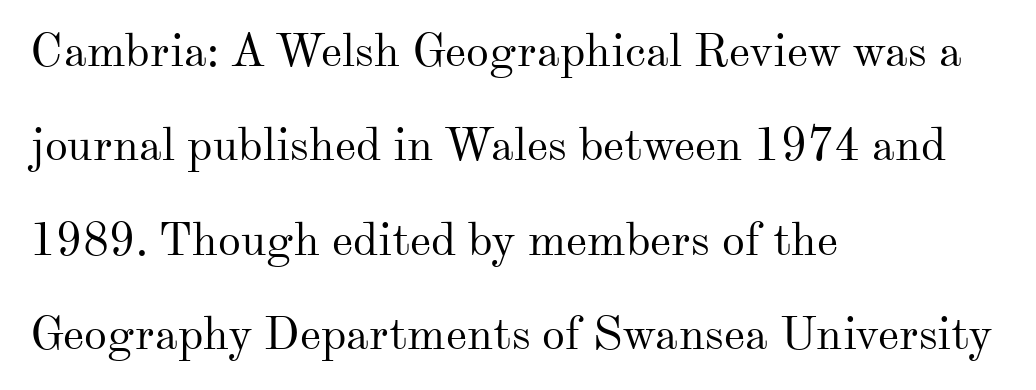
Glance below the letters and you will spot only blank space. The lettering stays uniformly vertical, giving the passage a roman look. Think of a printed novel: that variable character pitch is what you see here. Horizontal alignment here is leftward, the default for most running prose. Is the letter spacing exaggerated? No — it looks like the ordinary default. Think standard paragraph weight, or any step lighter than that.
